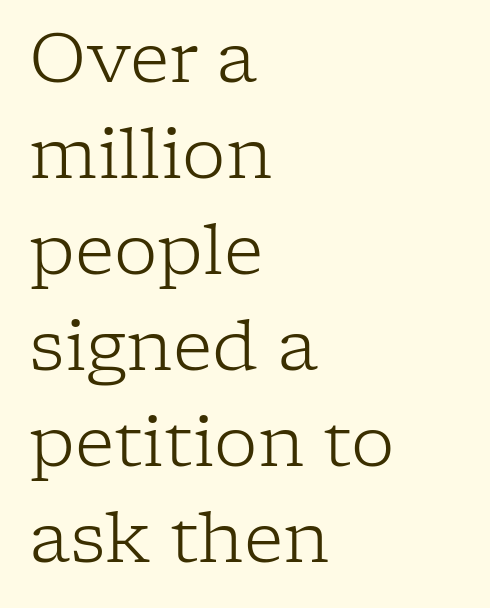
{"serif": "yes", "italic": "no", "bold": "no", "weight": "light", "width": "normal", "stroke_contrast": "low", "x_height": "medium", "monospaced": "no", "underline": "no", "align": "left", "line_spacing": "normal", "line_spacing_ratio": 1.39, "letter_spacing": "normal", "letter_spacing_em": 0.0, "glyph_px": 69}
